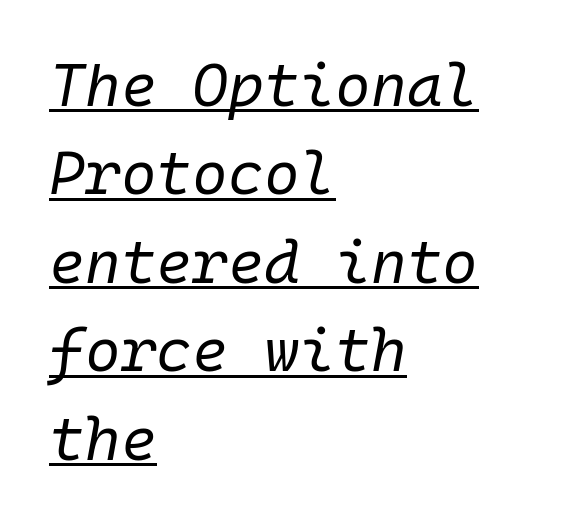
Every character here occupies the same horizontal width, giving the sample a typewriter-like rhythm. Is the type slanted? Yes — the strokes lean at a clear angle. The passage shown stacks its lines at a standard gap. Horizontal alignment here is leftward, the default for most running prose.
